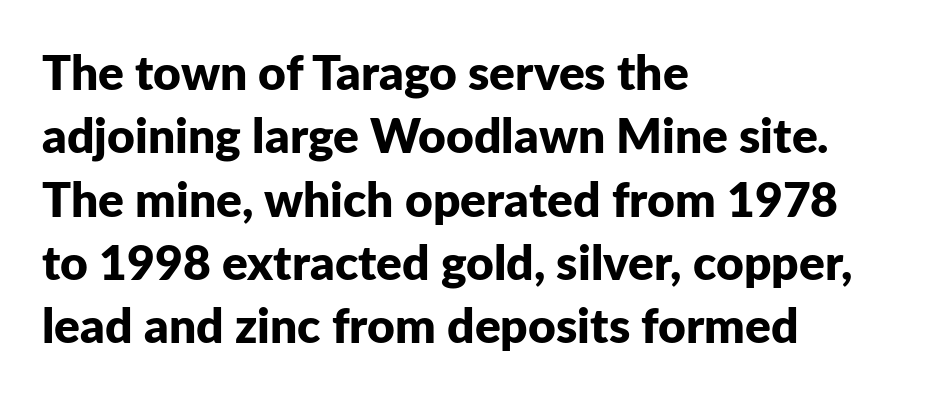
The image shows 48 px bold sans-serif type, upright; set left-aligned, normal line spacing (1.32x), normal letter spacing, not underlined; low stroke contrast and a medium x-height.
